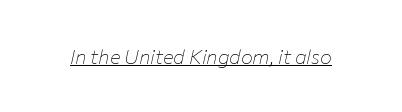
Is the type slanted? Yes — the strokes lean at a clear angle. Students, observe the line beneath the letters — that is underlining. Standard letterfit; no display-style spreading of the glyphs. Stems and bowls with no extra thickness — not bold.
